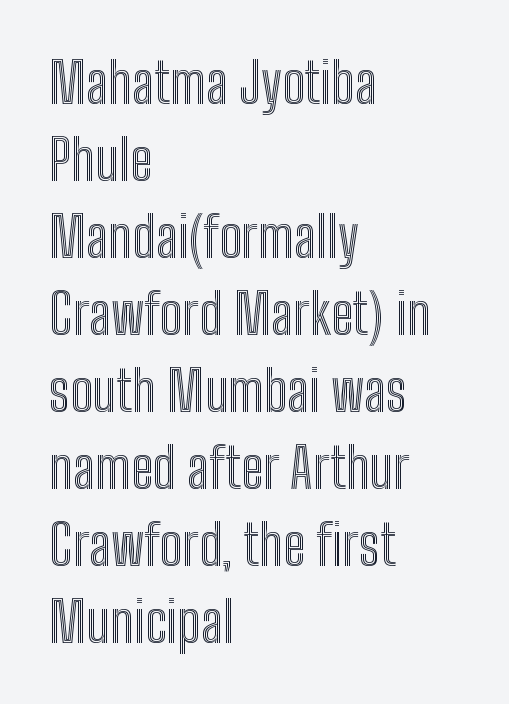
Tracking here is standard; glyphs follow each other at the usual distance. The axis of the letterforms is exactly vertical. Spacing verdict: proportional, widths tailored to each character. The block of text has a typical density, with ordinary space between rows. The paragraph shown leans on its left margin.
